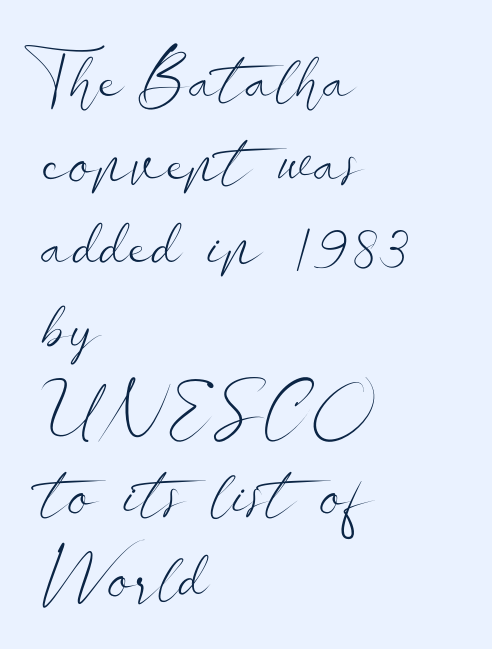
The image shows 68 px light, wide sans-serif type; set left-aligned, line spacing 1.22x, normal letter spacing, not underlined; low stroke contrast and a small x-height.
